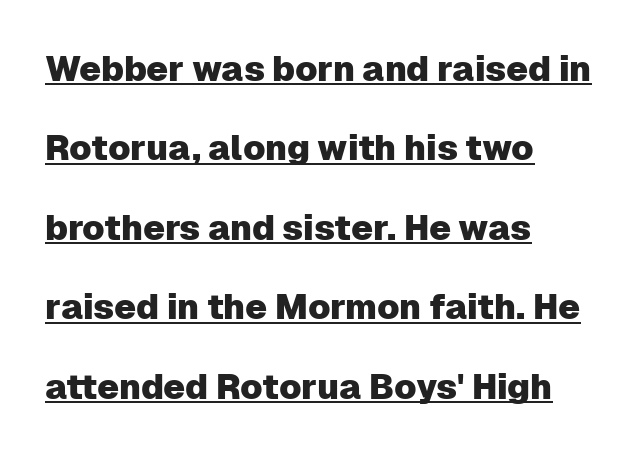
Q: Is the text italic (slanted)? A: No, it is upright.
Q: Is the typeface a serif or a sans-serif typeface? A: Sans-serif.
Q: Is the text underlined? A: Yes.
Q: How is the paragraph aligned? A: Left-aligned.
Q: Is the spacing between letters normal or unusually wide? A: Normal.
Q: Is the spacing between lines tight, normal or loose? A: Loose.
Q: Width (condensed, normal, or wide)? A: Normal.
Q: Stroke contrast? A: Low.
Q: x-height? A: Medium.
Q: Monospaced? A: No.
